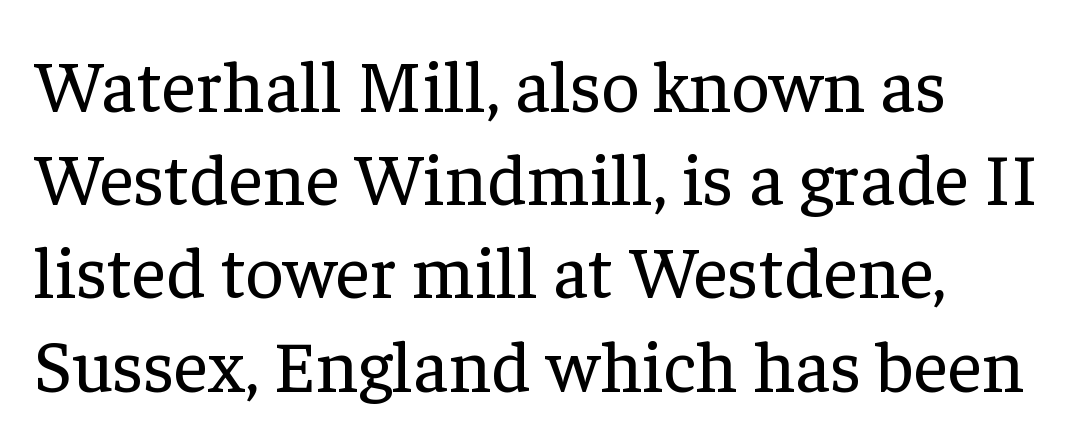
Q: Is the text bold? A: No.
Q: Is the text italic (slanted)? A: No, it is upright.
Q: Is the typeface a serif or a sans-serif typeface? A: Serif.
Q: Is the text underlined? A: No.
Q: Is the spacing between letters normal or unusually wide? A: Normal.
Q: Is the spacing between lines tight, normal or loose? A: Normal.
Q: Width (condensed, normal, or wide)? A: Normal.
Q: Stroke contrast? A: Low.
Q: x-height? A: Medium.
Q: Monospaced? A: No.
